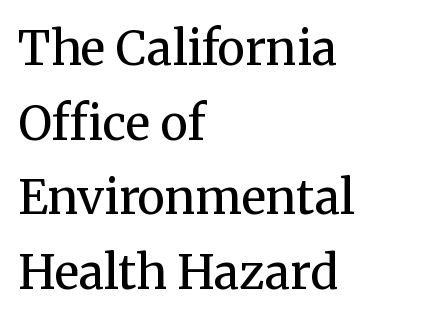
Short and long lines alike share a common starting point at left. To sum up the face: it has serifs. This is roman type, the default non-slanted kind. Rows of type keep a routine distance in the vertical direction. Rule under the text: the space is simply empty. Note the varied advance widths — an 'i' is clearly narrower than an 'm'.
